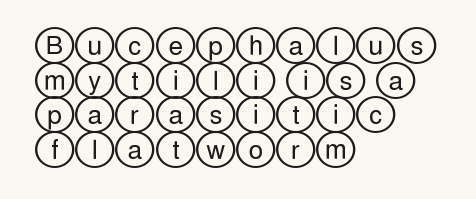
The image shows 26 px text type, upright; set left-aligned, normal line spacing (1.33x), normal letter spacing, not underlined.
